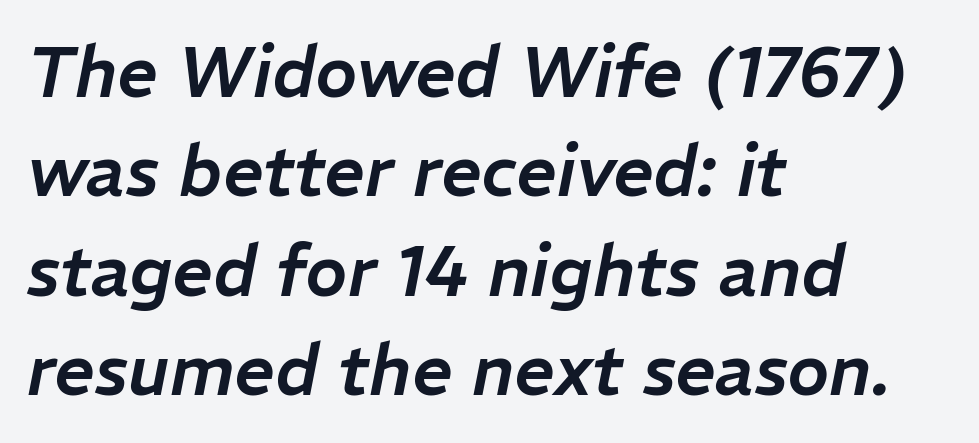
Clear beneath every line of the passage. Italic: yes, the glyphs are oblique. A student would call this left alignment; a typographer would say flush left, rag right. Think of a printed novel: that variable character pitch is what you see here. Normally led — the rows are evenly, conventionally spaced. How are the letters spaced? Ordinarily, with no added tracking.
